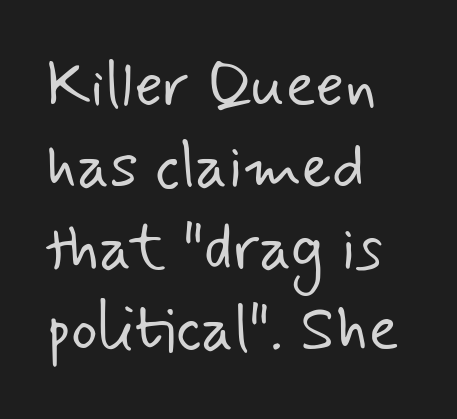
The image shows 63 px light sans-serif type; set left-aligned, normal line spacing (1.29x), normal letter spacing, not underlined; low stroke contrast and a small x-height.
